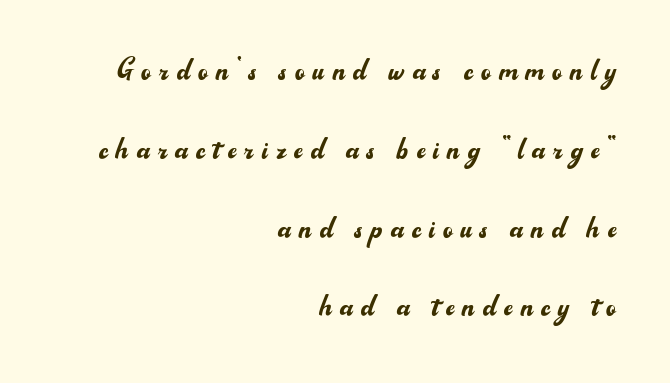
Underline: absent. The text block is weighted toward the right margin, trailing off unevenly leftward. Stems and bowls with no extra thickness — not bold. You could not count columns in this text — the font is proportionally spaced. I'd call this a sans setting — the letters go barefoot.
